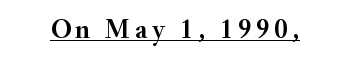
Style check: upright. This rendering features underlined lettering. Proportional: the letters do not fall into vertical columns. A typesetter would label this face a serif.
